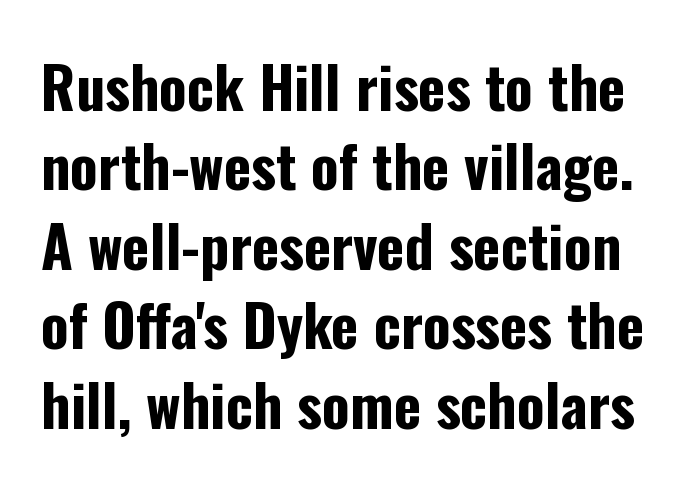
{"serif": "no", "italic": "no", "bold": "yes", "weight": "bold", "width": "condensed", "stroke_contrast": "low", "x_height": "medium", "monospaced": "no", "underline": "no", "line_spacing": "normal", "line_spacing_ratio": 1.37, "letter_spacing": "normal", "letter_spacing_em": 0.0, "glyph_px": 58}
